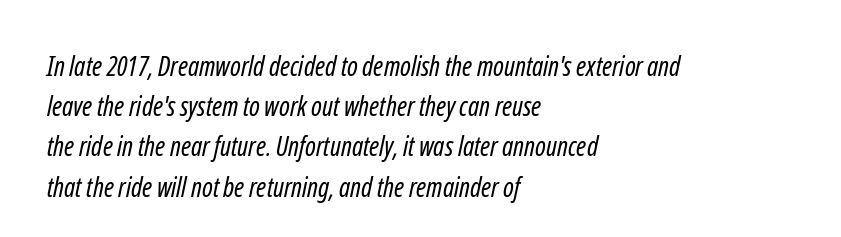
Q: Is the text bold? A: No.
Q: Is the text underlined? A: No.
Q: How is the paragraph aligned? A: Left-aligned.
Q: Is the spacing between letters normal or unusually wide? A: Normal.
Q: Is the spacing between lines tight, normal or loose? A: Normal.
